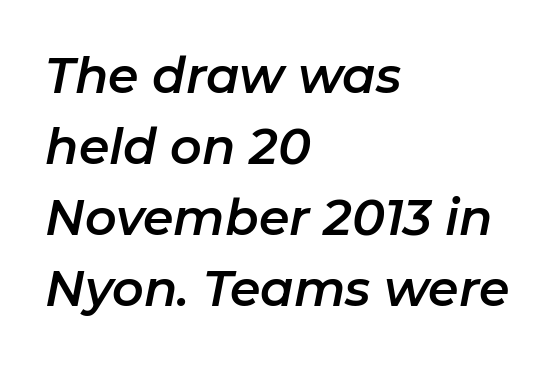
Compared with typical body copy, the letter spacing here is the same. Do the characters align in a grid? No, the font is proportional. Decoration check: the copy has no underline. The rendering anchors every line to the left-hand side.
